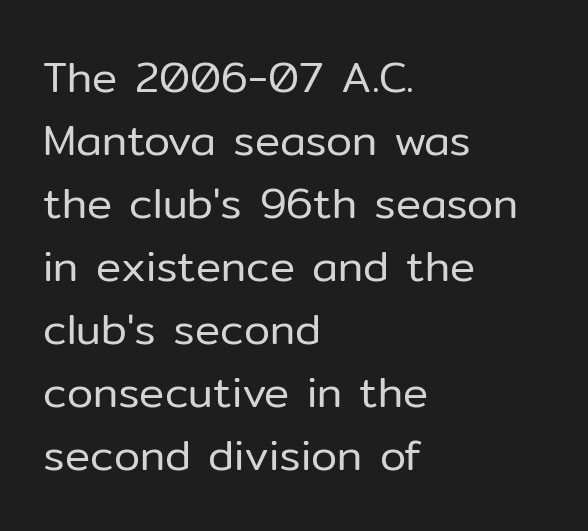
The image shows 42 px regular-weight sans-serif type, upright; set left-aligned, normal line spacing (1.5x), normal letter spacing, not underlined; low stroke contrast and a medium x-height.
